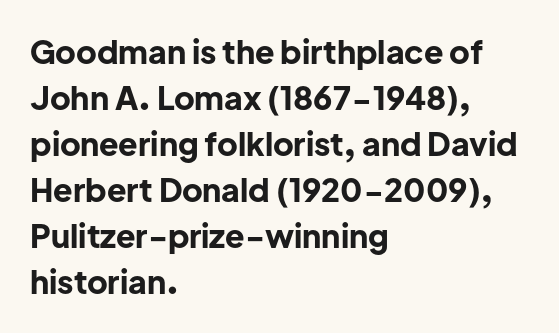
Q: Is the text bold? A: Yes.
Q: Is the text italic (slanted)? A: No, it is upright.
Q: Is the typeface a serif or a sans-serif typeface? A: Sans-serif.
Q: Is the text underlined? A: No.
Q: How is the paragraph aligned? A: Left-aligned.
Q: Is the spacing between letters normal or unusually wide? A: Normal.
Q: Is the spacing between lines tight, normal or loose? A: Normal.
Q: Width (condensed, normal, or wide)? A: Normal.
Q: Stroke contrast? A: Low.
Q: x-height? A: Medium.
Q: Monospaced? A: No.
